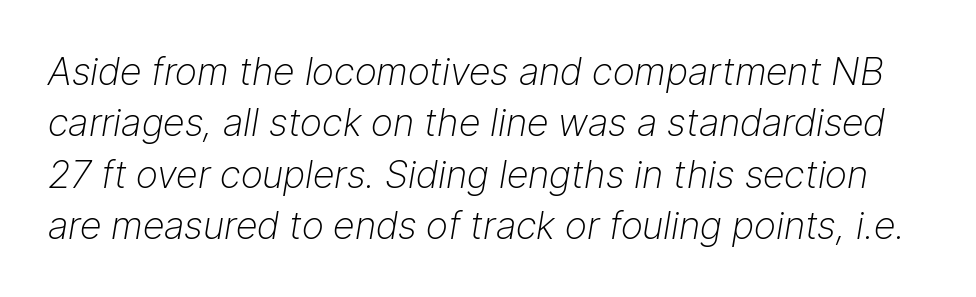
The image shows 38 px light type, italic (leaning right); set normal line spacing (1.35x), normal letter spacing, not underlined; low stroke contrast and a medium x-height.
